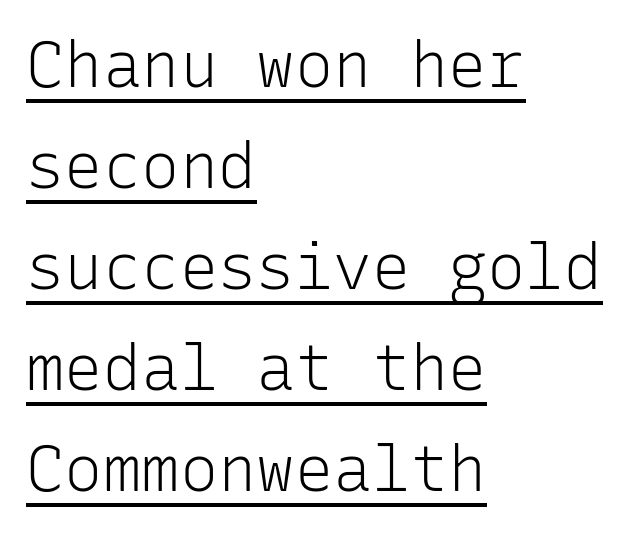
The image shows 64 px light sans-serif type, upright, monospaced; set left-aligned, normal line spacing (1.58x), normal letter spacing, underlined; low stroke contrast and a medium x-height.
